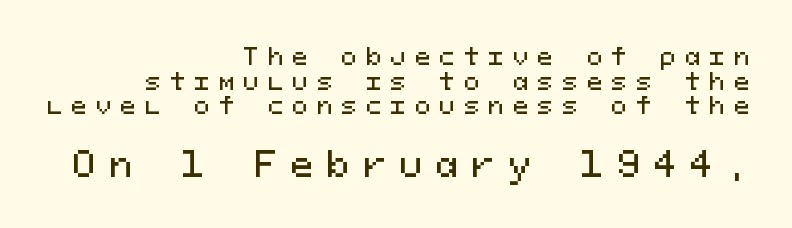
The image shows 34 px sans-serif type, upright, monospaced; set right-aligned, tight line spacing (1.07x), unusually wide letter spacing (+0.4 em), not underlined; the second (bottom) block is 1.48x larger; medium stroke contrast and a medium x-height.
